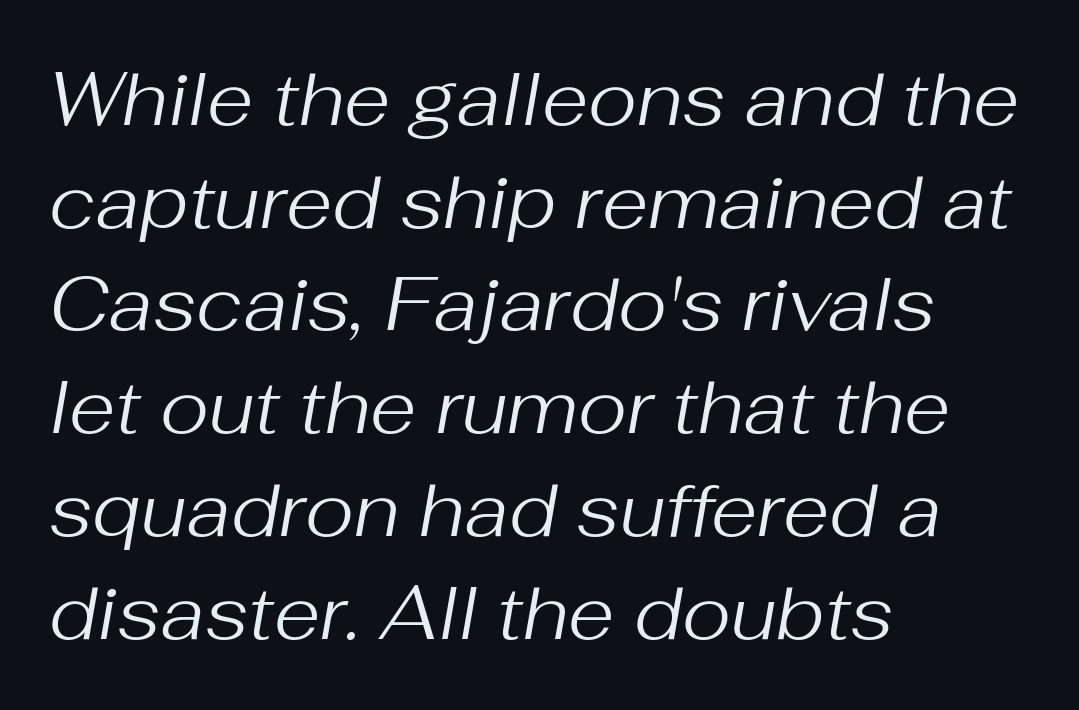
Q: Is the text bold? A: No.
Q: Is the text italic (slanted)? A: Yes, it leans right by about 10 degrees.
Q: Is the text underlined? A: No.
Q: How is the paragraph aligned? A: Left-aligned.
Q: Is the spacing between letters normal or unusually wide? A: Normal.
Q: Is the spacing between lines tight, normal or loose? A: Normal.
Q: Width (condensed, normal, or wide)? A: Normal.
Q: Stroke contrast? A: Medium.
Q: x-height? A: Medium.
Q: Monospaced? A: No.
